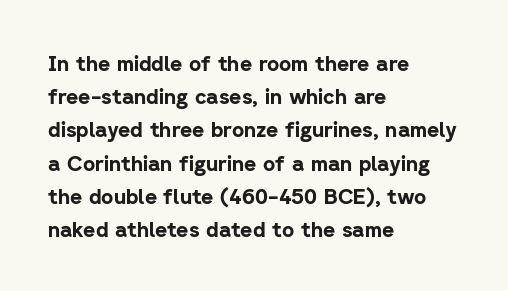
Q: Is the text bold? A: Yes.
Q: Is the text italic (slanted)? A: No, it is upright.
Q: Is the text underlined? A: No.
Q: How is the paragraph aligned? A: Left-aligned.
Q: Is the spacing between letters normal or unusually wide? A: Normal.
Q: Is the spacing between lines tight, normal or loose? A: Normal.
